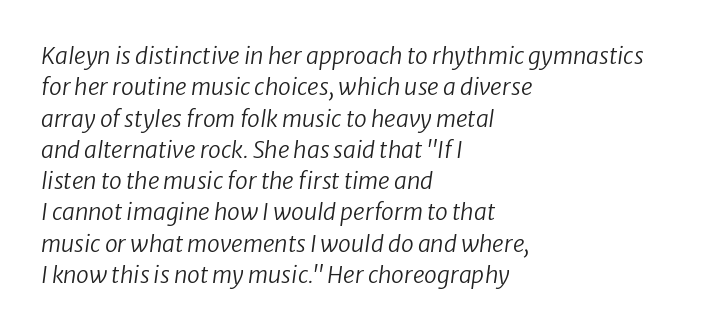
The image shows 23 px text type, italic (leaning right); set left-aligned, normal line spacing (1.36x), normal letter spacing, not underlined.
